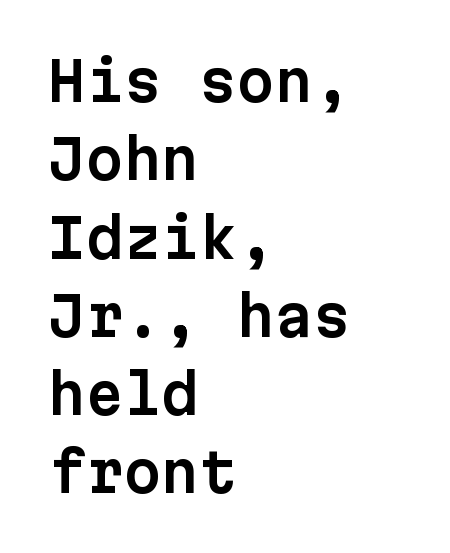
The image shows 54 px sans-serif type, upright, monospaced; set left-aligned, normal line spacing (1.45x), normal letter spacing, not underlined; low stroke contrast and a medium x-height.
